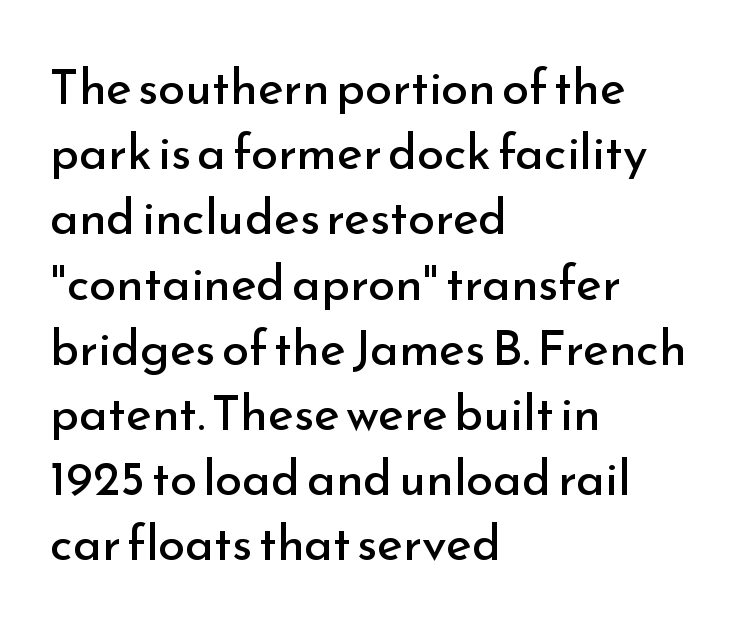
{"serif": "no", "italic": "no", "bold": "no", "weight": "regular", "width": "normal", "stroke_contrast": "low", "x_height": "small", "monospaced": "no", "underline": "no", "align": "left", "line_spacing": "normal", "line_spacing_ratio": 1.33, "letter_spacing": "normal", "letter_spacing_em": 0.0, "glyph_px": 49}
